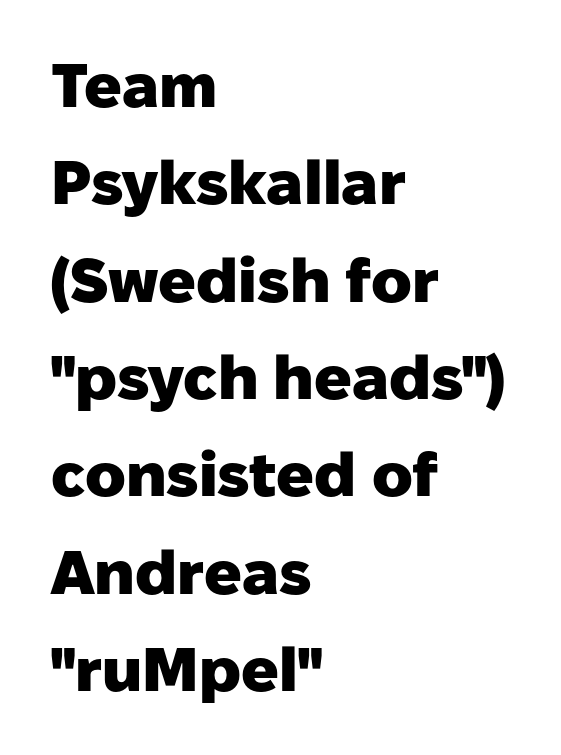
The image shows 62 px heavy sans-serif type, upright; set left-aligned, normal line spacing (1.57x), normal letter spacing, not underlined; low stroke contrast and a medium x-height.
